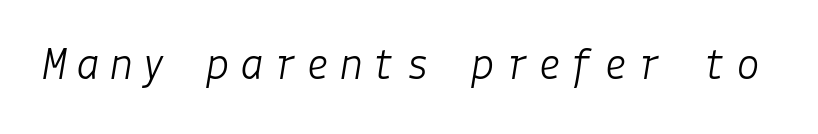
Q: Is the text bold? A: No.
Q: Is the text italic (slanted)? A: Yes, it leans right by about 9 degrees.
Q: Is the text underlined? A: No.
Q: Width (condensed, normal, or wide)? A: Normal.
Q: Stroke contrast? A: Low.
Q: x-height? A: Medium.
